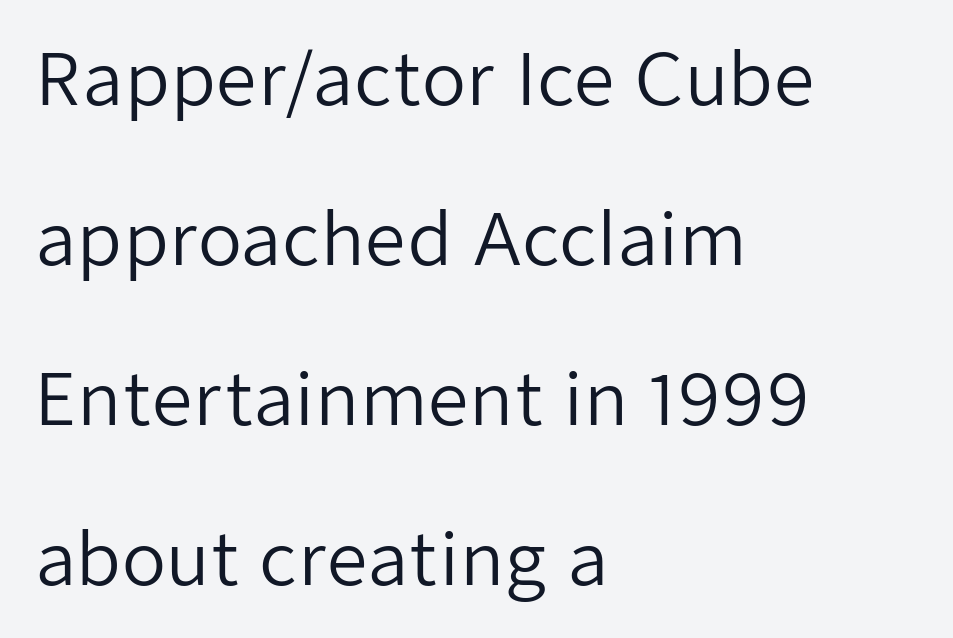
Q: Is the text bold? A: No.
Q: Is the text italic (slanted)? A: No, it is upright.
Q: Is the typeface a serif or a sans-serif typeface? A: Sans-serif.
Q: Is the text underlined? A: No.
Q: How is the paragraph aligned? A: Left-aligned.
Q: Is the spacing between letters normal or unusually wide? A: Normal.
Q: Is the spacing between lines tight, normal or loose? A: Loose.
Q: Width (condensed, normal, or wide)? A: Normal.
Q: Stroke contrast? A: Low.
Q: x-height? A: Medium.
Q: Monospaced? A: No.
